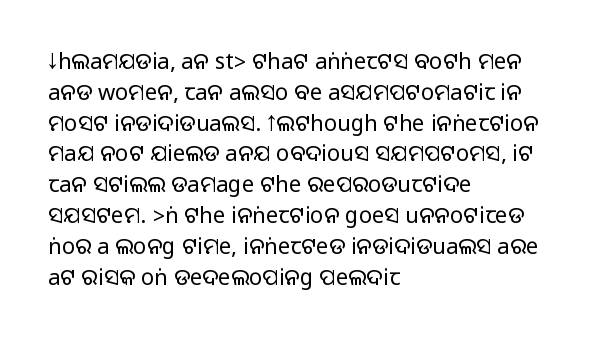
Q: Is the text italic (slanted)? A: No, it is upright.
Q: Is the text underlined? A: No.
Q: How is the paragraph aligned? A: Left-aligned.
Q: Is the spacing between letters normal or unusually wide? A: Normal.
Q: Is the spacing between lines tight, normal or loose? A: Normal.
